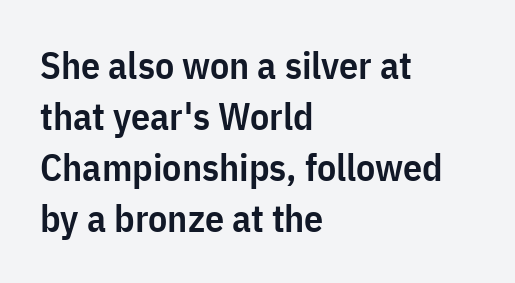
The image shows 38 px semibold, condensed sans-serif type, upright; set left-aligned, normal line spacing (1.34x), normal letter spacing, not underlined; low stroke contrast and a medium x-height.
